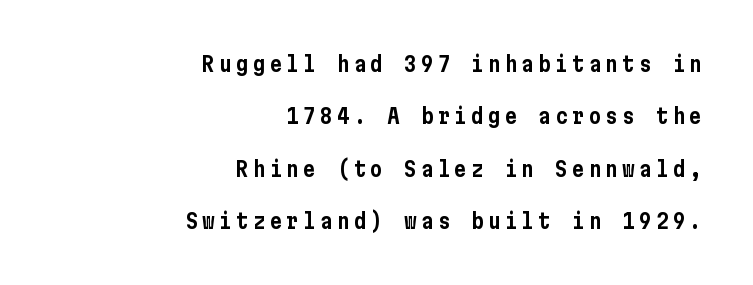
Q: Is the text italic (slanted)? A: No, it is upright.
Q: Is the text underlined? A: No.
Q: How is the paragraph aligned? A: Right-aligned.
Q: Is the spacing between letters normal or unusually wide? A: Unusually wide.
Q: Is the spacing between lines tight, normal or loose? A: Loose.
